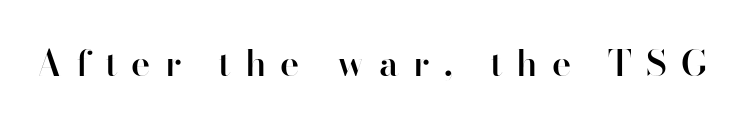
Is this a fixed-width face? No — the glyphs have proportional, varying widths. Weight: semibold (demi). A typesetter would mark this as roman, not italic. A typesetter would label this face a sans. Check under the words: just untouched page. The rendering inserts visible extra space after every character.
